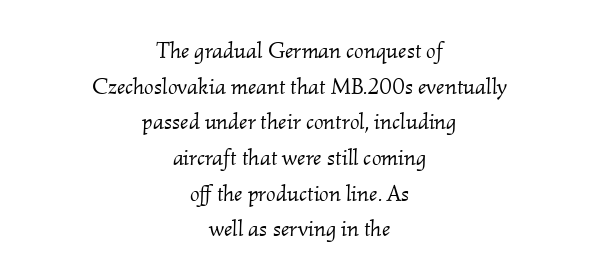
{"italic": "yes", "lean": "right", "slant_degrees": 2, "bold": "no", "underline": "no", "align": "center", "line_spacing": "normal", "line_spacing_ratio": 1.55, "letter_spacing": "normal", "letter_spacing_em": 0.0, "glyph_px": 23}
